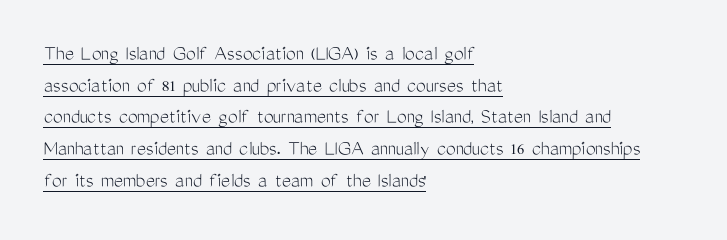
The image shows 22 px text type, upright; set left-aligned, normal line spacing (1.44x), normal letter spacing, underlined.
